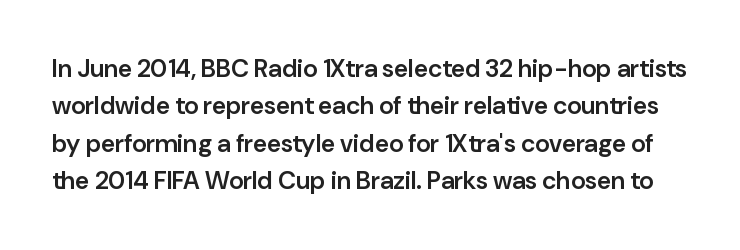
{"italic": "no", "bold": "semi", "underline": "no", "line_spacing": "normal", "line_spacing_ratio": 1.5, "letter_spacing": "normal", "letter_spacing_em": 0.0, "glyph_px": 25}
